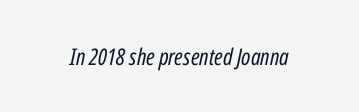
Q: Is the text bold? A: No.
Q: Is the text italic (slanted)? A: Yes, it leans right by about 12 degrees.
Q: Is the text underlined? A: No.
Q: Is the spacing between letters normal or unusually wide? A: Normal.
